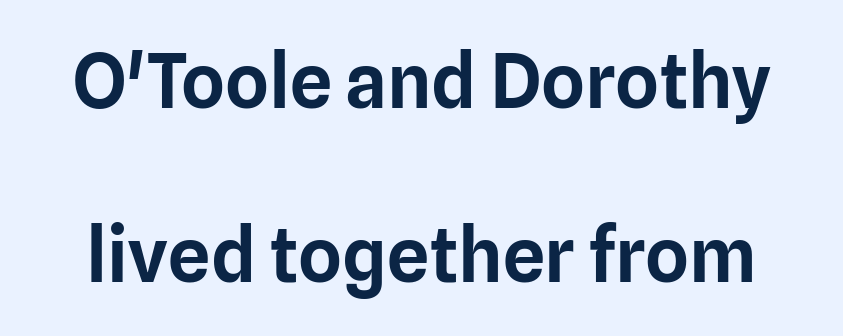
Q: Is the text italic (slanted)? A: No, it is upright.
Q: Is the typeface a serif or a sans-serif typeface? A: Sans-serif.
Q: Is the text underlined? A: No.
Q: Is the spacing between letters normal or unusually wide? A: Normal.
Q: Is the spacing between lines tight, normal or loose? A: Loose.
Q: Width (condensed, normal, or wide)? A: Normal.
Q: Stroke contrast? A: Low.
Q: x-height? A: Medium.
Q: Monospaced? A: No.
